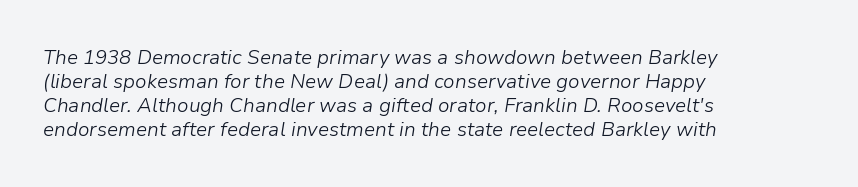
The image shows 20 px text type, italic (leaning right); set left-aligned, line spacing 1.2x, normal letter spacing, not underlined.
